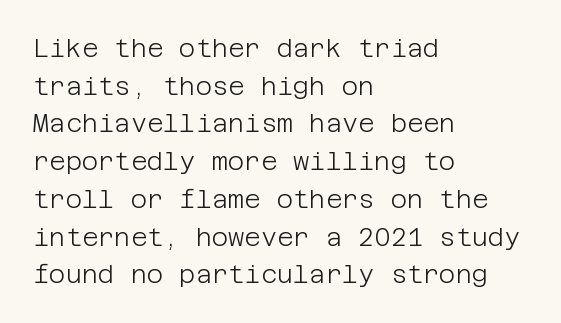
{"italic": "no", "bold": "no", "underline": "no", "align": "left", "line_spacing": "normal", "line_spacing_ratio": 1.51, "letter_spacing": "normal", "letter_spacing_em": 0.0, "glyph_px": 25}
